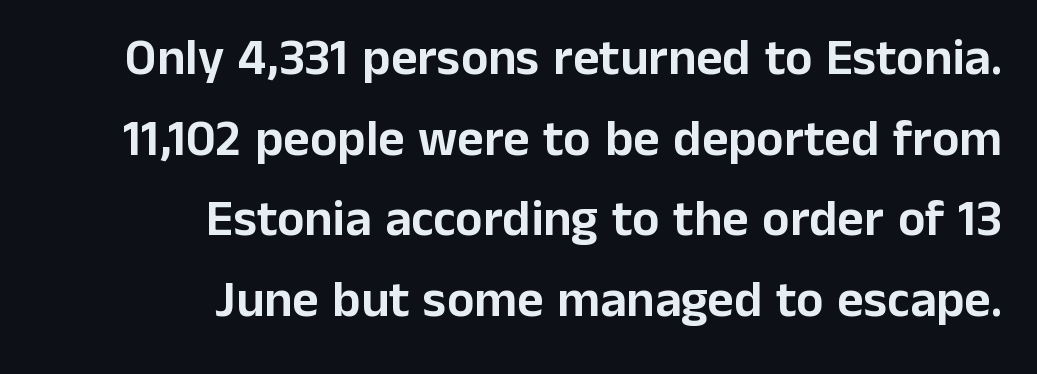
The image shows 51 px sans-serif type, upright; set right-aligned, normal line spacing (1.58x), normal letter spacing, not underlined; low stroke contrast and a medium x-height.
